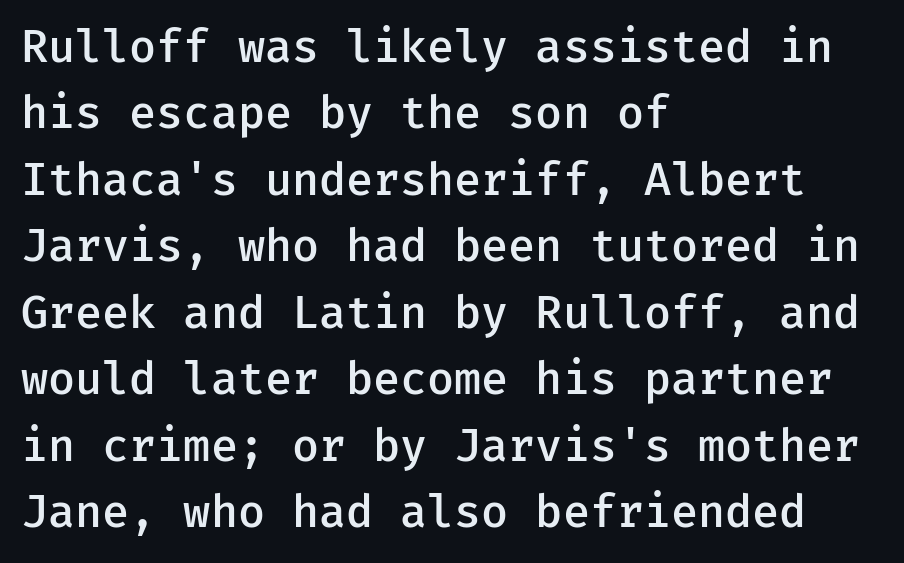
The image shows 44 px semibold sans-serif type, upright; set left-aligned, normal line spacing (1.51x), normal letter spacing, not underlined; low stroke contrast and a medium x-height.
